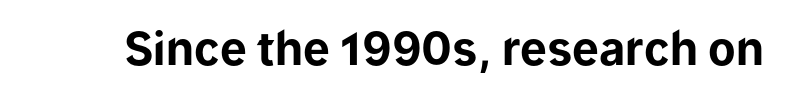
Q: Is the text bold? A: Yes.
Q: Is the text italic (slanted)? A: No, it is upright.
Q: Is the typeface a serif or a sans-serif typeface? A: Sans-serif.
Q: Is the text underlined? A: No.
Q: Is the spacing between letters normal or unusually wide? A: Normal.
Q: Width (condensed, normal, or wide)? A: Normal.
Q: Stroke contrast? A: Low.
Q: x-height? A: Medium.
Q: Monospaced? A: No.
